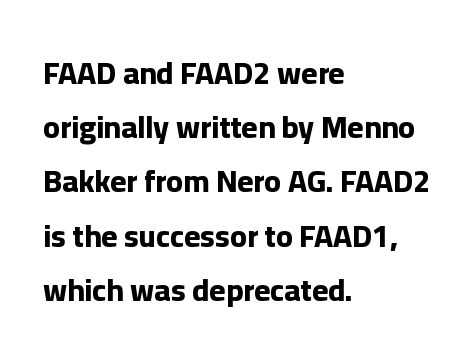
{"serif": "no", "italic": "no", "bold": "yes", "weight": "bold", "width": "normal", "stroke_contrast": "low", "x_height": "medium", "monospaced": "no", "underline": "no", "align": "left", "line_spacing_ratio": 1.75, "letter_spacing": "normal", "letter_spacing_em": 0.0, "glyph_px": 31}
